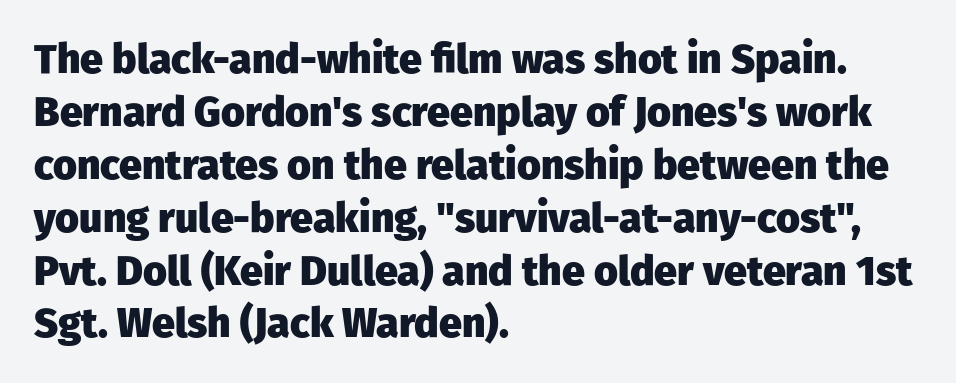
{"serif": "no", "italic": "no", "bold": "yes", "weight": "heavy", "width": "normal", "stroke_contrast": "low", "x_height": "medium", "monospaced": "no", "underline": "no", "align": "left", "line_spacing": "normal", "line_spacing_ratio": 1.29, "letter_spacing": "normal", "letter_spacing_em": 0.0, "glyph_px": 41}
